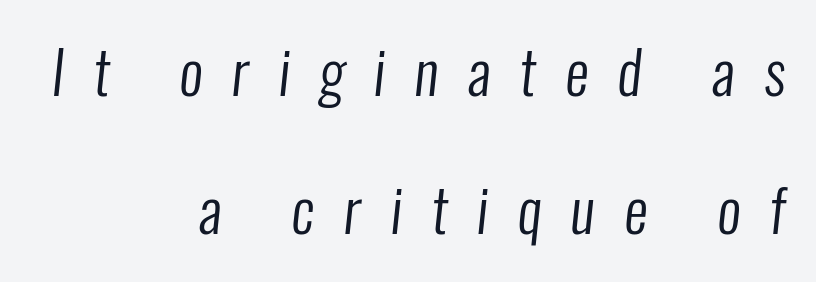
These lines are rendered in a variable-pitch font. Plain, unruled lines of type. Type style note: lacks serifs. Between one letter and the next there's a generous, obvious gap. Line spacing here is loose.
